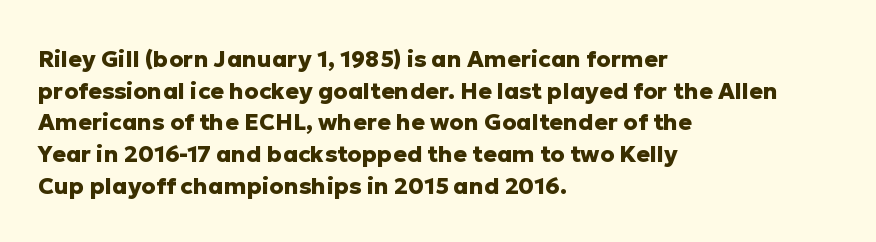
Q: Is the text bold? A: Yes.
Q: Is the text italic (slanted)? A: No, it is upright.
Q: Is the text underlined? A: No.
Q: How is the paragraph aligned? A: Left-aligned.
Q: Is the spacing between letters normal or unusually wide? A: Normal.
Q: Is the spacing between lines tight, normal or loose? A: Normal.
